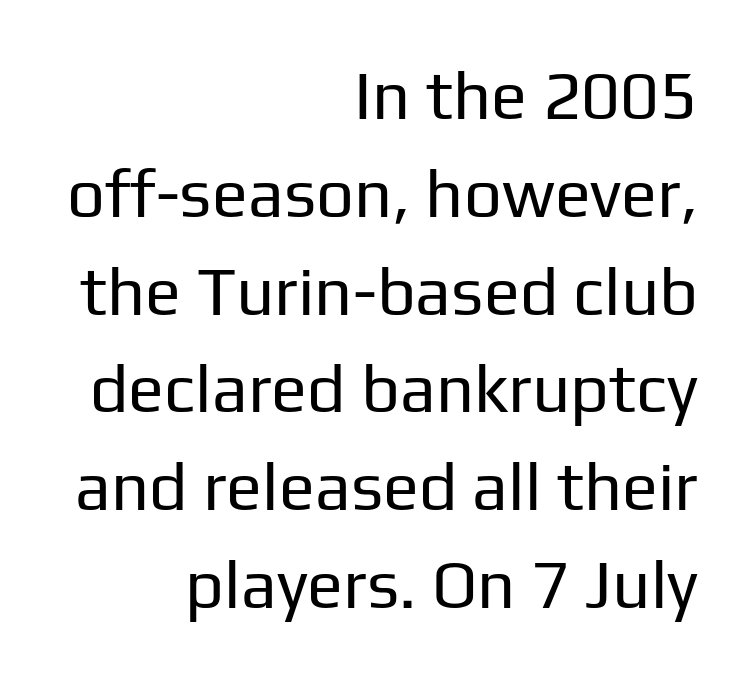
The passage is arranged like a letterhead date or caption credit — flush right. Stroke mass is kept to a normal reading level or below. The font family rendered here belongs to the sans-serif group. The strip under each line holds only bare page.
